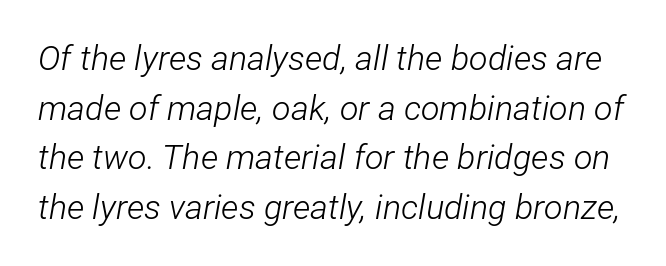
{"italic": "yes", "lean": "right", "slant_degrees": 12, "bold": "no", "weight": "light", "width": "condensed", "stroke_contrast": "low", "x_height": "medium", "monospaced": "no", "underline": "no", "line_spacing": "normal", "line_spacing_ratio": 1.46, "letter_spacing": "normal", "letter_spacing_em": 0.0, "glyph_px": 34}
